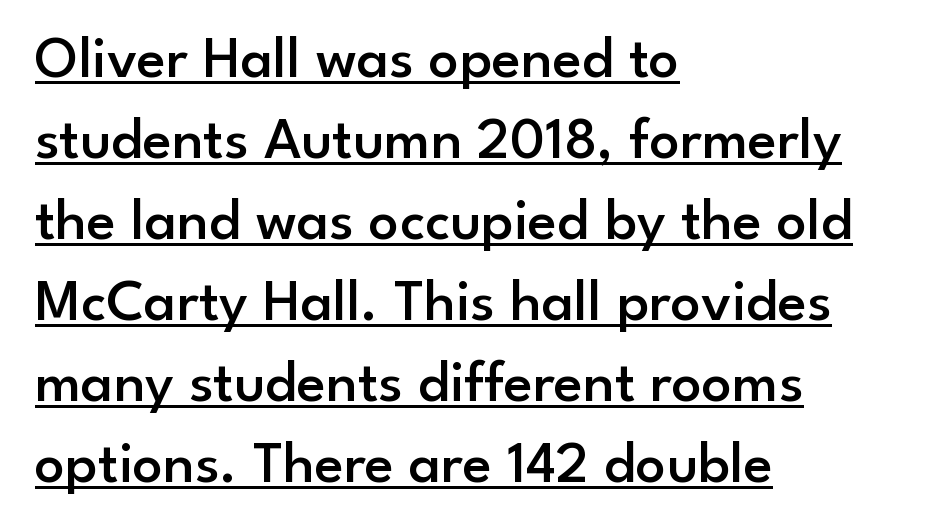
Does the lettering tilt? It doesn't — this is upright. There is no visible air inserted between adjacent glyphs. Font category for this specimen: sans-serif. The setting favours the left margin, as ordinary paragraphs usually do. Underlining? Definitely there. This is the in-between weight designers call semibold or demi.
